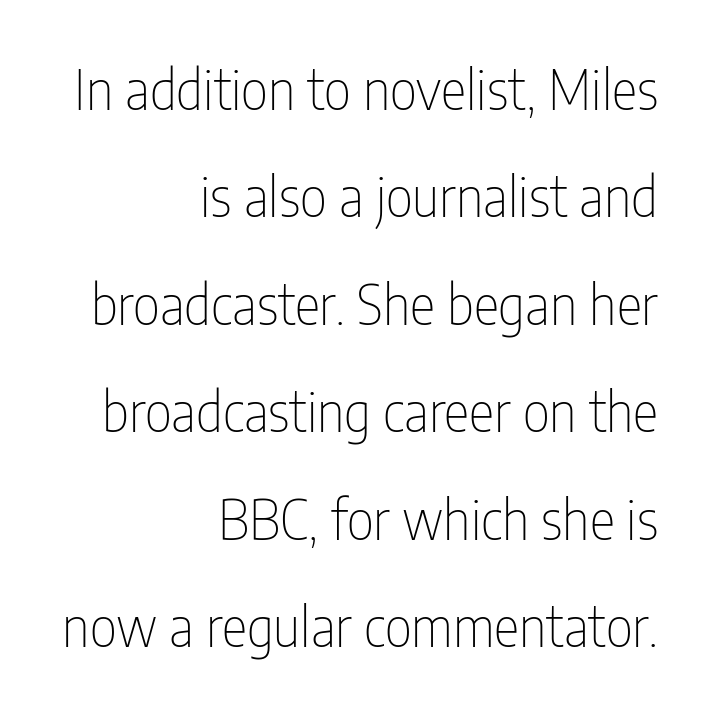
{"serif": "no", "italic": "no", "bold": "no", "weight": "thin", "width": "condensed", "stroke_contrast": "low", "x_height": "medium", "monospaced": "no", "underline": "no", "align": "right", "line_spacing": "loose", "line_spacing_ratio": 1.99, "letter_spacing": "normal", "letter_spacing_em": 0.0, "glyph_px": 54}
